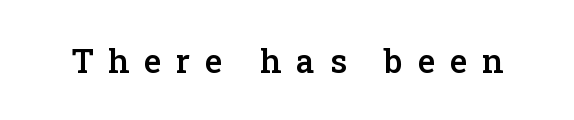
The image shows 33 px semibold serif type, upright; set unusually wide letter spacing (+0.45 em), not underlined; low stroke contrast and a medium x-height.
